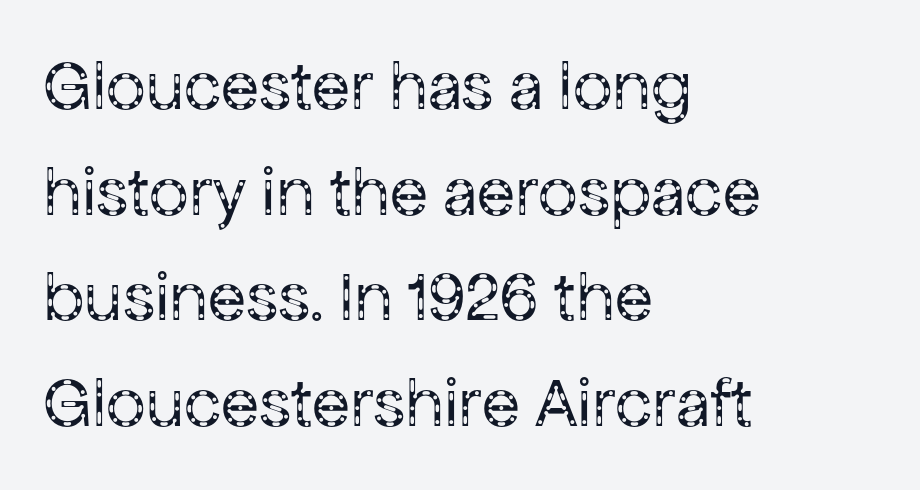
{"serif": "no", "italic": "no", "bold": "no", "weight": "regular", "width": "normal", "stroke_contrast": "low", "x_height": "medium", "monospaced": "no", "underline": "no", "align": "left", "line_spacing": "normal", "line_spacing_ratio": 1.51, "letter_spacing": "normal", "letter_spacing_em": 0.0, "glyph_px": 70}
